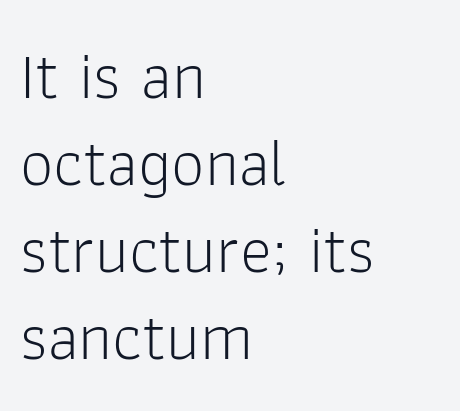
Q: Is the text bold? A: No.
Q: Is the text italic (slanted)? A: No, it is upright.
Q: Is the typeface a serif or a sans-serif typeface? A: Sans-serif.
Q: Is the text underlined? A: No.
Q: How is the paragraph aligned? A: Left-aligned.
Q: Is the spacing between letters normal or unusually wide? A: Normal.
Q: Is the spacing between lines tight, normal or loose? A: Normal.
Q: Width (condensed, normal, or wide)? A: Normal.
Q: Stroke contrast? A: Low.
Q: x-height? A: Medium.
Q: Monospaced? A: No.
